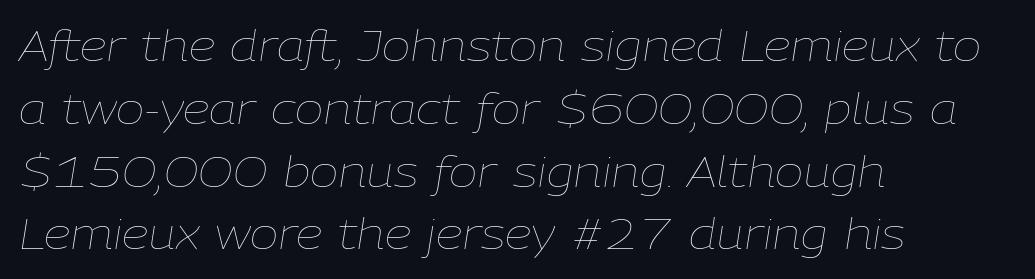
The baseline area is clear. Weight: regular or lighter. Left-aligned paragraph, ragged on the right. The glyphs look as if they've been sheared to an angle. Students, observe: this is what conventionally led text looks like.
